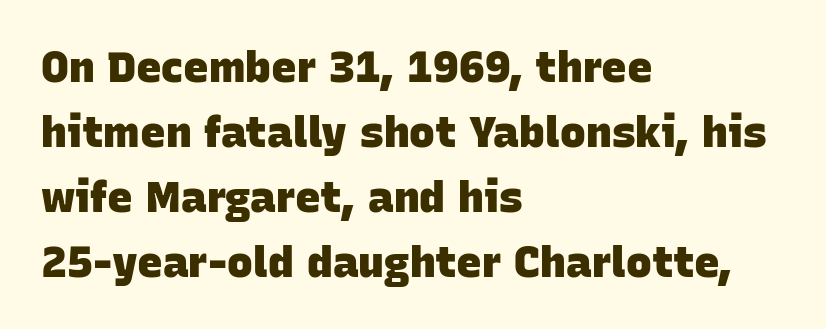
Q: Is the text bold? A: Yes.
Q: Is the typeface a serif or a sans-serif typeface? A: Sans-serif.
Q: Is the text underlined? A: No.
Q: How is the paragraph aligned? A: Left-aligned.
Q: Is the spacing between letters normal or unusually wide? A: Normal.
Q: Is the spacing between lines tight, normal or loose? A: Normal.
Q: Width (condensed, normal, or wide)? A: Normal.
Q: Stroke contrast? A: Low.
Q: x-height? A: Large.
Q: Monospaced? A: No.
